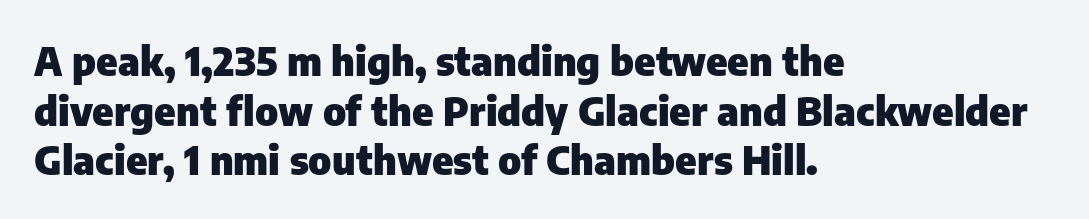
Q: Is the text bold? A: Yes.
Q: Is the text italic (slanted)? A: No, it is upright.
Q: Is the typeface a serif or a sans-serif typeface? A: Sans-serif.
Q: Is the text underlined? A: No.
Q: How is the paragraph aligned? A: Left-aligned.
Q: Is the spacing between letters normal or unusually wide? A: Normal.
Q: Width (condensed, normal, or wide)? A: Normal.
Q: Stroke contrast? A: Low.
Q: x-height? A: Medium.
Q: Monospaced? A: No.
